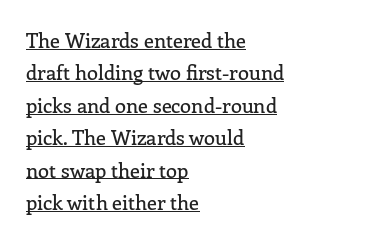
The lettering holds an erect, upright posture throughout. The ragged edge is on the right, which tells us the setting is flush left. Is the letter spacing exaggerated? No — it looks like the ordinary default. Notice how a bar underscores the lettering throughout.
